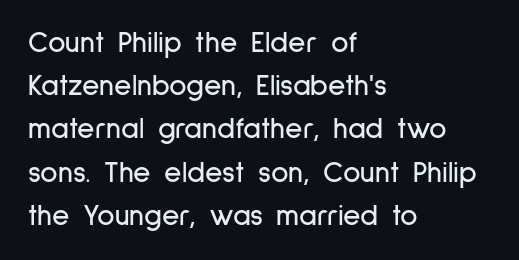
The line-height multiplier appears to be the usual default. Which margin do the lines hug? The left one — the right edge is uneven. Has an underline been added? It has not. The rendering uses natural spacing where letterforms have individual widths. To sum up the face: it is a sans, with no serifs.
